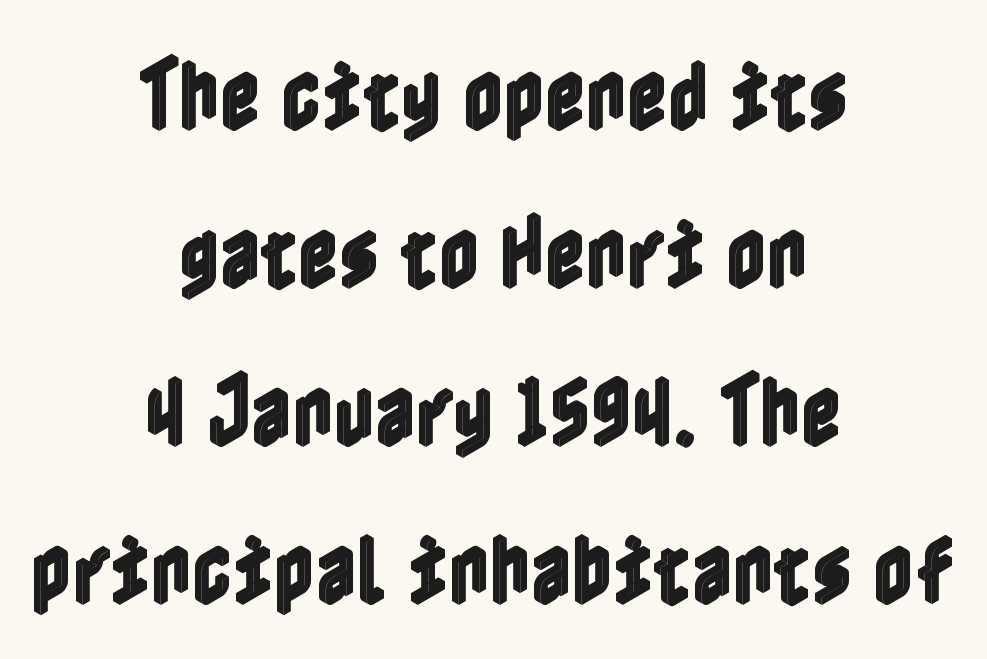
The image shows 79 px condensed type, upright; set centered, loose line spacing (2.0x), normal letter spacing, not underlined; a medium x-height.
